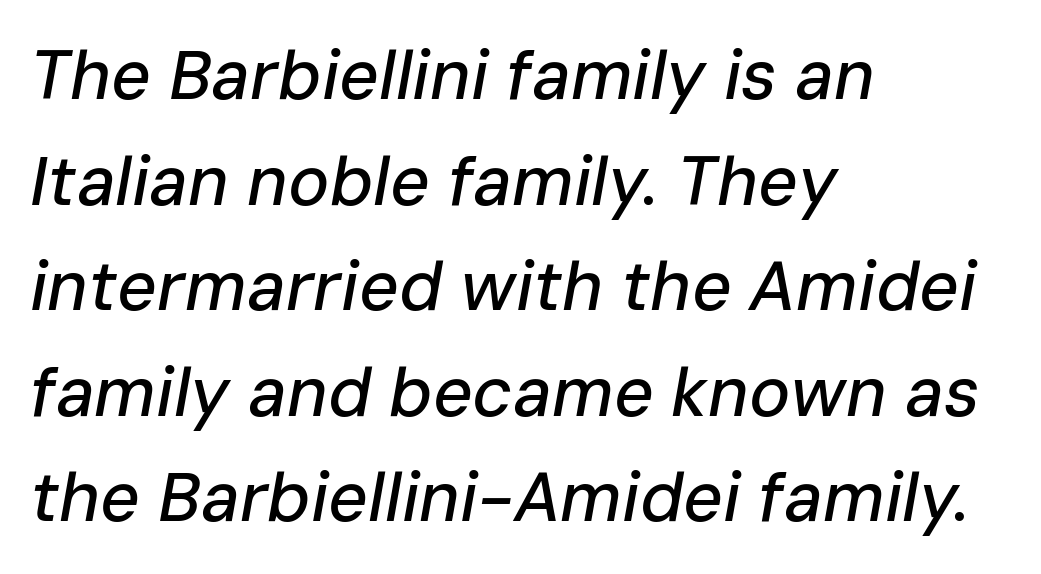
Q: Is the text italic (slanted)? A: Yes, it leans right by about 10 degrees.
Q: Is the text underlined? A: No.
Q: How is the paragraph aligned? A: Left-aligned.
Q: Is the spacing between letters normal or unusually wide? A: Normal.
Q: Is the spacing between lines tight, normal or loose? A: Normal.
Q: Width (condensed, normal, or wide)? A: Normal.
Q: Stroke contrast? A: Low.
Q: x-height? A: Medium.
Q: Monospaced? A: No.
